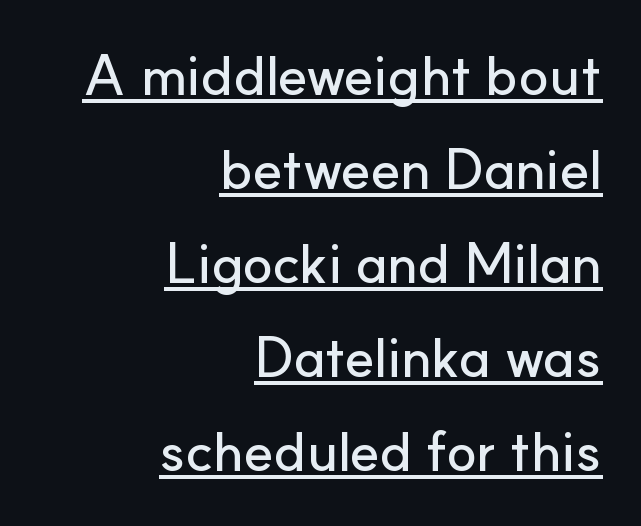
Q: Is the text italic (slanted)? A: No, it is upright.
Q: Is the typeface a serif or a sans-serif typeface? A: Sans-serif.
Q: Is the text underlined? A: Yes.
Q: How is the paragraph aligned? A: Right-aligned.
Q: Is the spacing between letters normal or unusually wide? A: Normal.
Q: Is the spacing between lines tight, normal or loose? A: Normal.
Q: Width (condensed, normal, or wide)? A: Normal.
Q: Stroke contrast? A: Low.
Q: x-height? A: Small.
Q: Monospaced? A: No.
